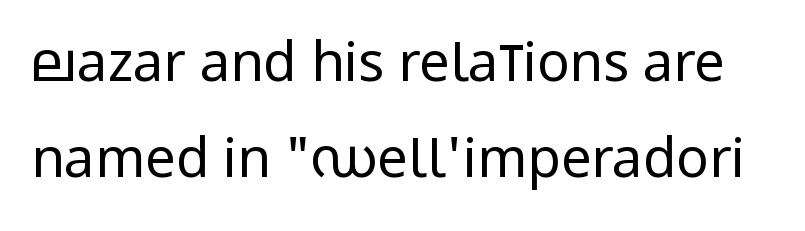
Honestly, the letter spacing is just normal — you wouldn't notice it. Heft: none added — not bold. Looks like regular typesetting: each glyph gets only the width it needs. The baseline area is clear. The letters stand upright; this is a roman face. Nope, no serifs anywhere on these letters.
